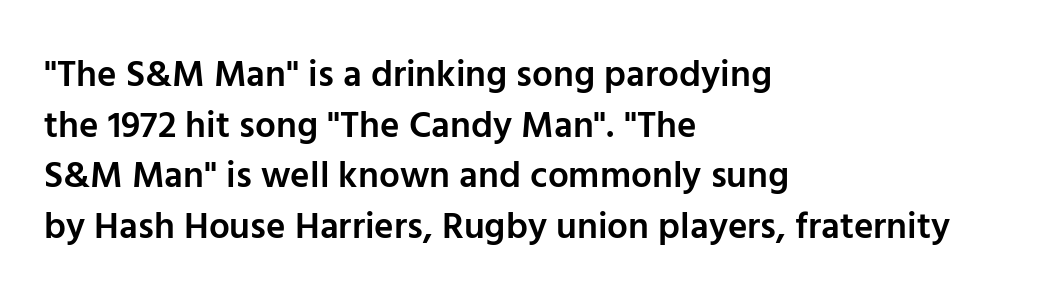
The image shows 37 px semibold sans-serif type, upright; set left-aligned, normal line spacing (1.37x), normal letter spacing, not underlined; low stroke contrast and a medium x-height.
